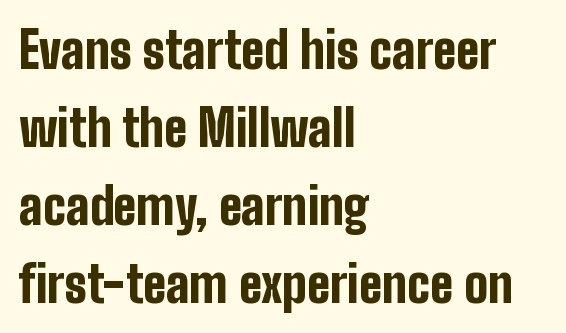
{"serif": "no", "italic": "no", "bold": "yes", "weight": "bold", "width": "condensed", "stroke_contrast": "low", "x_height": "medium", "monospaced": "no", "underline": "no", "align": "left", "line_spacing": "normal", "line_spacing_ratio": 1.56, "letter_spacing": "normal", "letter_spacing_em": 0.0, "glyph_px": 50}
